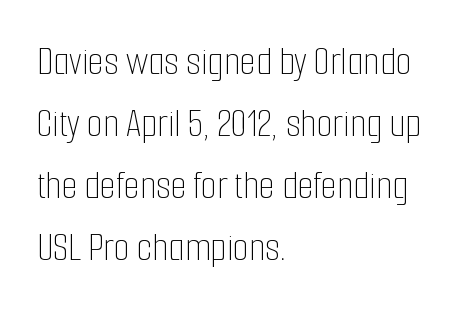
The image shows 41 px thin, condensed type, upright; set left-aligned, normal line spacing (1.51x), normal letter spacing, not underlined; low stroke contrast and a medium x-height.
